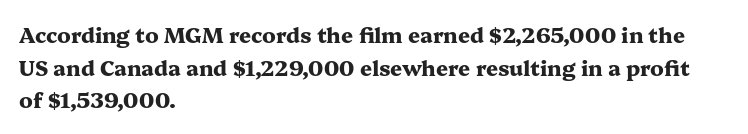
The image shows 21 px bold type, upright; set left-aligned, normal line spacing (1.55x), normal letter spacing, not underlined.
